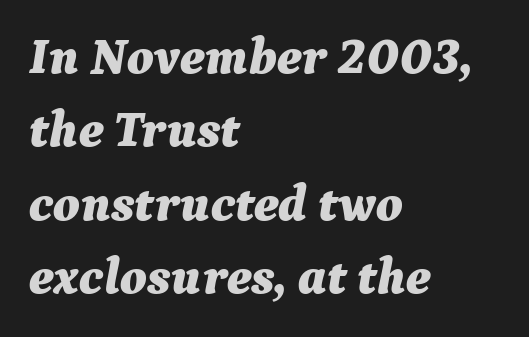
Q: Is the text bold? A: Yes.
Q: Is the text italic (slanted)? A: Yes, it leans right by about 9 degrees.
Q: Is the text underlined? A: No.
Q: How is the paragraph aligned? A: Left-aligned.
Q: Is the spacing between letters normal or unusually wide? A: Normal.
Q: Is the spacing between lines tight, normal or loose? A: Normal.
Q: Width (condensed, normal, or wide)? A: Normal.
Q: Stroke contrast? A: Medium.
Q: x-height? A: Medium.
Q: Monospaced? A: No.
